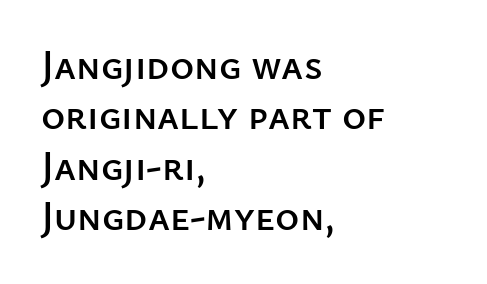
The image shows 41 px sans-serif type, upright; set left-aligned, line spacing 1.23x, normal letter spacing, not underlined; low stroke contrast and a medium x-height.
